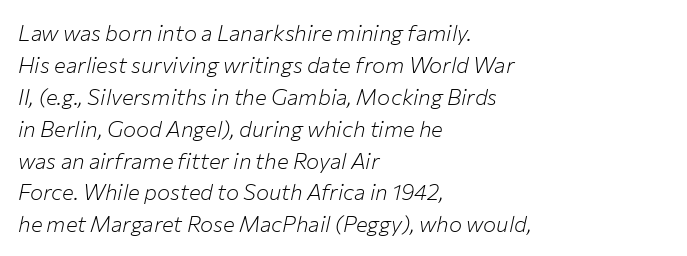
No extra ink here — the face is not bold. Nobody touched the tracking dial on this one. A normal amount of white space separates one row of letters from the next. The paragraph shown leans on its left margin. Lines of text with bare space underneath. In terms of posture, this sample is oblique.
